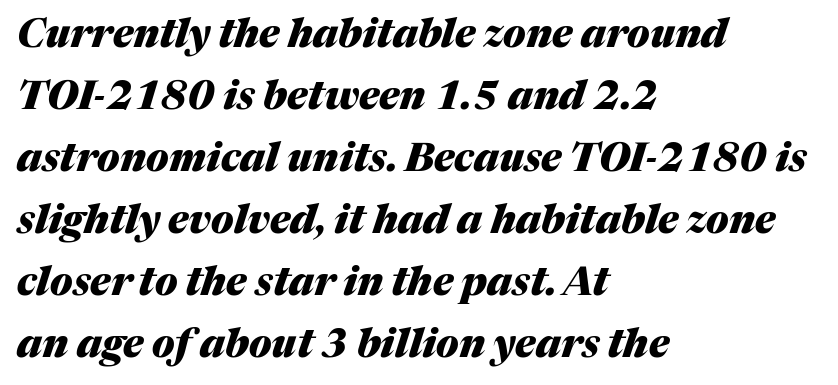
The image shows 39 px heavy type, italic (leaning right); set left-aligned, normal line spacing (1.59x), normal letter spacing, not underlined; medium stroke contrast and a medium x-height.
